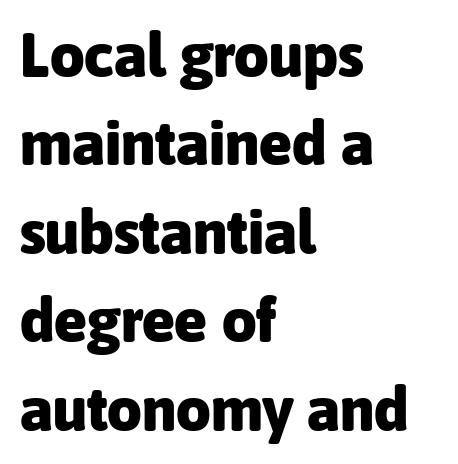
Italic? Not at all — the glyphs are vertical. Left-aligned paragraph, ragged on the right. In terms of weight, the rendering is a true, heavy bold. Students, observe: this is what conventionally led text looks like. Spacing verdict: proportional, widths tailored to each character. Descender tails drop into unmarked territory.
